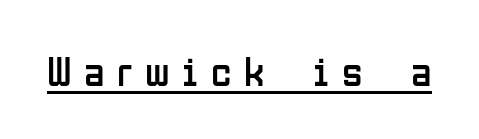
Q: Is the text bold? A: No.
Q: Is the text italic (slanted)? A: No, it is upright.
Q: Is the typeface a serif or a sans-serif typeface? A: Sans-serif.
Q: Is the text underlined? A: Yes.
Q: Is the spacing between letters normal or unusually wide? A: Unusually wide.
Q: Width (condensed, normal, or wide)? A: Condensed.
Q: Stroke contrast? A: Low.
Q: x-height? A: Medium.
Q: Monospaced? A: No.
